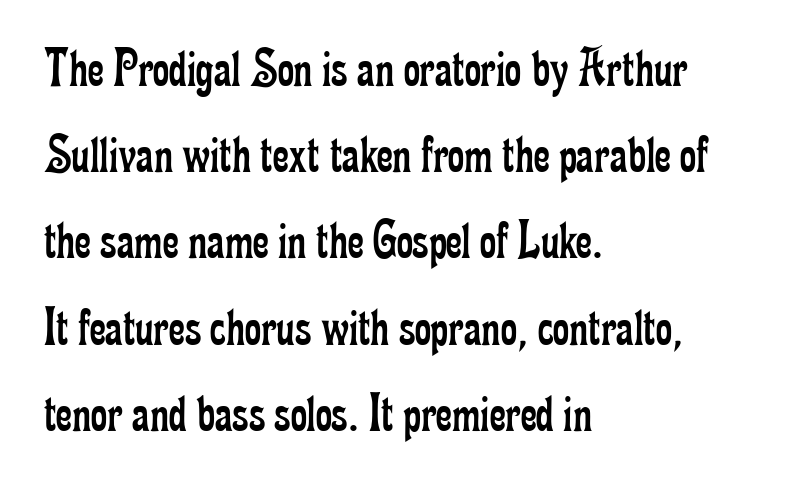
{"serif": "yes", "italic": "no", "bold": "no", "weight": "regular", "width": "condensed", "stroke_contrast": "low", "x_height": "small", "monospaced": "no", "underline": "no", "align": "left", "line_spacing": "normal", "line_spacing_ratio": 1.54, "letter_spacing": "normal", "letter_spacing_em": 0.0, "glyph_px": 56}
